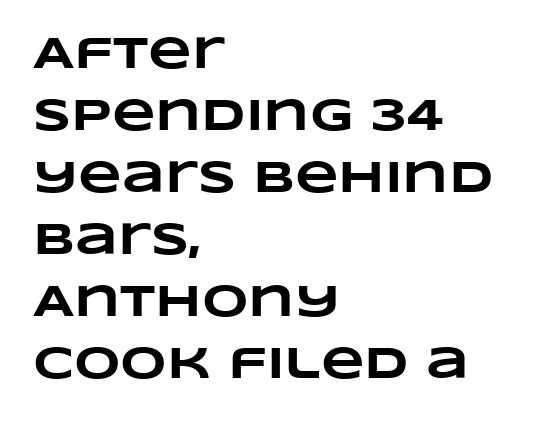
The block of text has a typical density, with ordinary space between rows. Observe the ordinary spacing: letters are neighbours, not strangers. Strokes here are thick enough to call this a true bold. Words float on clear page, feet unadorned. Here the designer chose a conventional face with non-uniform glyph widths.
